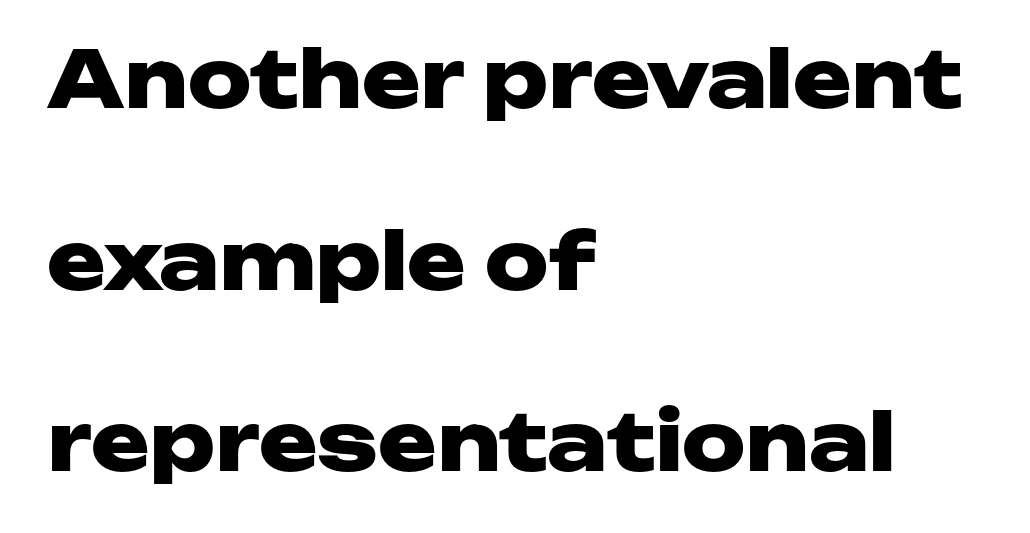
Q: Is the text bold? A: Yes.
Q: Is the text italic (slanted)? A: No, it is upright.
Q: Is the typeface a serif or a sans-serif typeface? A: Sans-serif.
Q: Is the text underlined? A: No.
Q: How is the paragraph aligned? A: Left-aligned.
Q: Is the spacing between letters normal or unusually wide? A: Normal.
Q: Is the spacing between lines tight, normal or loose? A: Loose.
Q: Width (condensed, normal, or wide)? A: Wide.
Q: Stroke contrast? A: Low.
Q: x-height? A: Medium.
Q: Monospaced? A: No.
